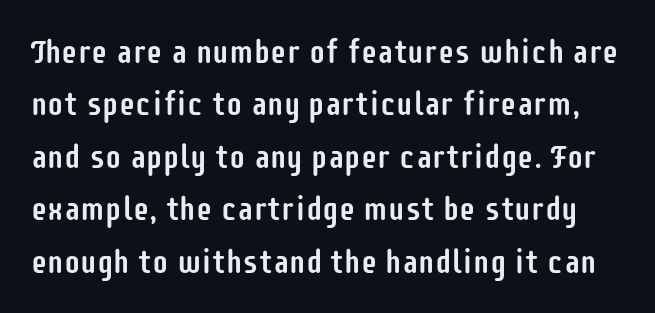
Characters remain perfectly vertical along every line. There is no visible air inserted between adjacent glyphs. Is this a fixed-width face? No — the glyphs have proportional, varying widths. Each row of text sits above clean, open space.
